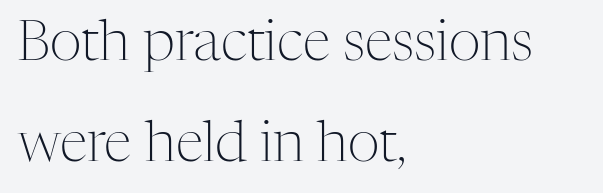
{"serif": "yes", "italic": "no", "bold": "no", "weight": "light", "width": "normal", "stroke_contrast": "medium", "x_height": "medium", "monospaced": "no", "underline": "no", "align": "left", "line_spacing_ratio": 1.81, "letter_spacing": "normal", "letter_spacing_em": 0.0, "glyph_px": 56}
